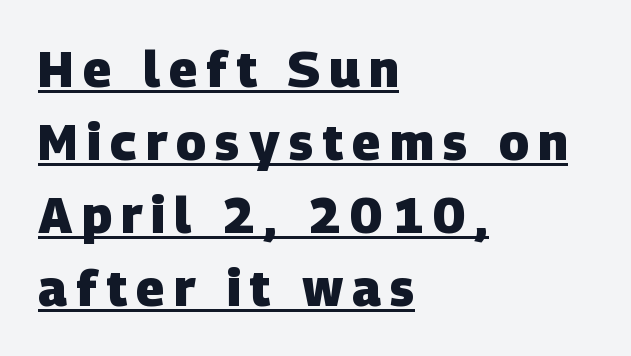
{"serif": "no", "bold": "yes", "weight": "heavy", "width": "normal", "stroke_contrast": "low", "x_height": "large", "monospaced": "no", "underline": "yes", "align": "left", "line_spacing": "normal", "line_spacing_ratio": 1.46, "glyph_px": 50}
